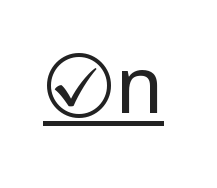
Q: Is the text bold? A: No.
Q: Is the text italic (slanted)? A: No, it is upright.
Q: Is the typeface a serif or a sans-serif typeface? A: Sans-serif.
Q: Is the text underlined? A: Yes.
Q: Is the spacing between letters normal or unusually wide? A: Normal.
Q: Width (condensed, normal, or wide)? A: Normal.
Q: Stroke contrast? A: Low.
Q: x-height? A: Medium.
Q: Monospaced? A: No.
